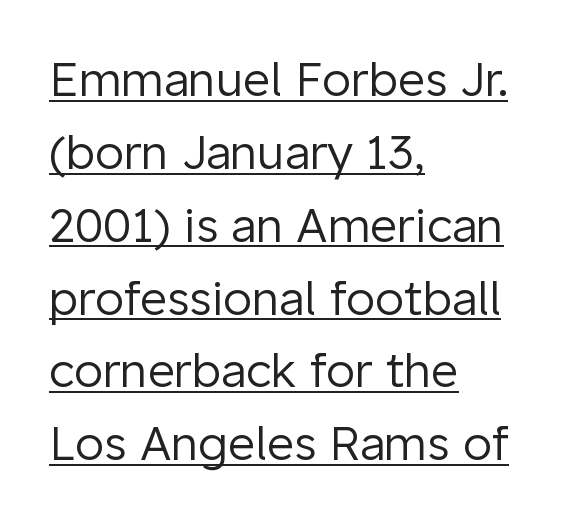
The image shows 47 px regular-weight sans-serif type, upright; set left-aligned, normal line spacing (1.55x), normal letter spacing, underlined; low stroke contrast and a medium x-height.
